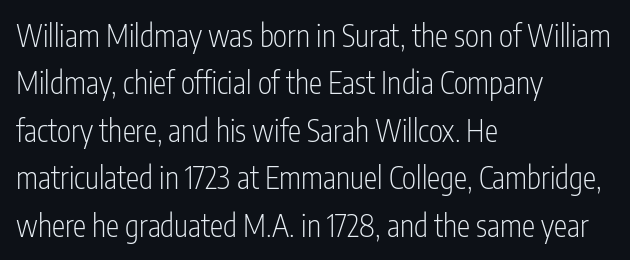
Check where the strokes stop: nothing finishes them off — pure sans. The baseline area is clear. Tall strokes in this sample are plumb rather than angled. Letters have the restrained weight of plain body copy at most. If you drew a ruler down the left edge, every line would touch it.
